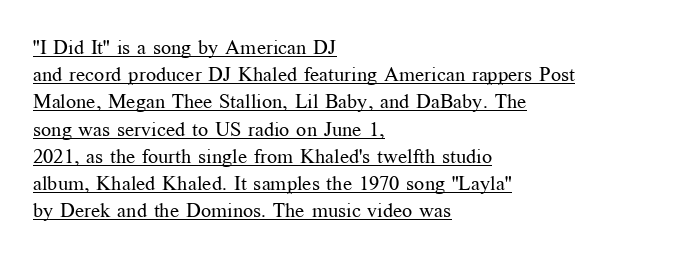
The image shows 20 px text type, upright; set left-aligned, normal line spacing (1.36x), normal letter spacing, underlined.
